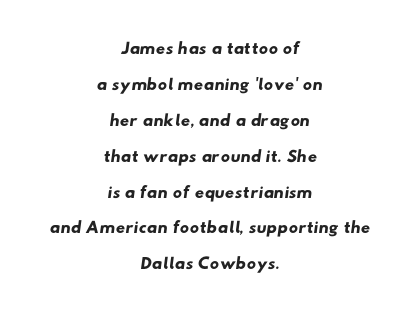
Q: Is the text underlined? A: No.
Q: How is the paragraph aligned? A: Centered.
Q: Is the spacing between letters normal or unusually wide? A: Normal.
Q: Is the spacing between lines tight, normal or loose? A: Normal.
